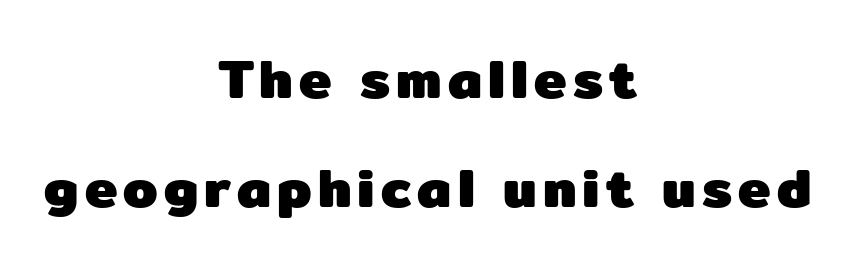
The image shows 55 px heavy sans-serif type, upright; set centered, loose line spacing (1.99x), not underlined; low stroke contrast and a medium x-height.
